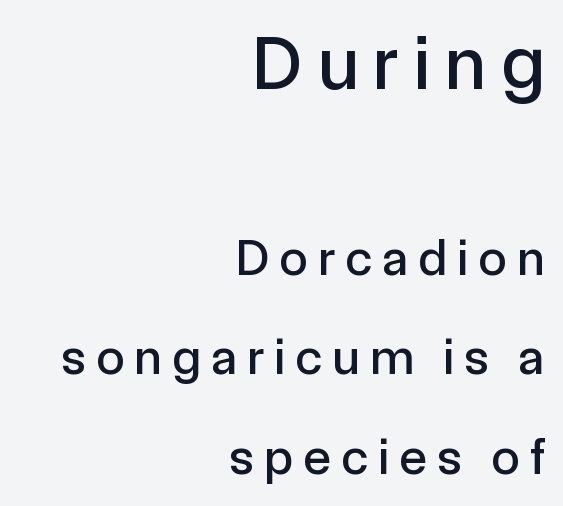
{"serif": "no", "italic": "no", "width": "normal", "x_height": "medium", "monospaced": "no", "underline": "no", "align": "right", "line_spacing": "loose", "line_spacing_ratio": 1.95, "letter_spacing": "wide", "letter_spacing_em": 0.2, "larger_block": "first", "size_ratio": 1.49, "glyph_px": 76}
